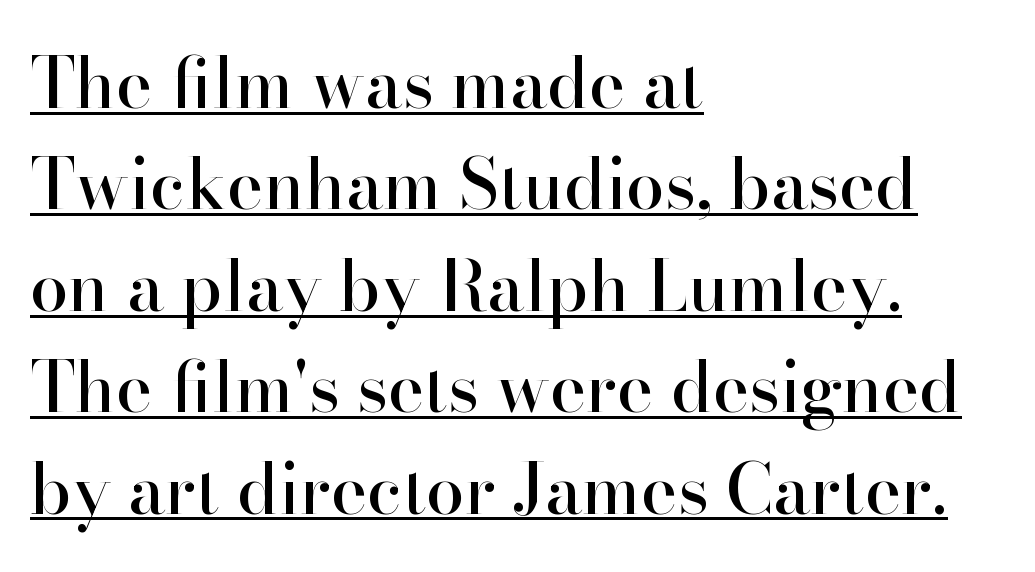
The image shows 69 px serif type, upright; set left-aligned, normal line spacing (1.47x), normal letter spacing, underlined; high stroke contrast and a small x-height.
